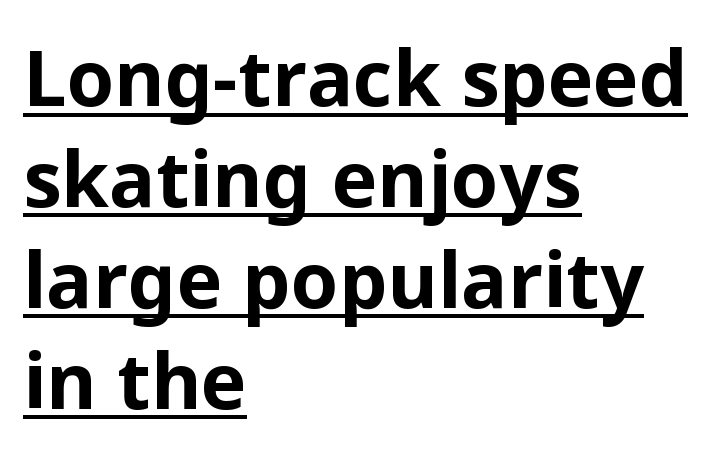
Q: Is the text bold? A: Yes.
Q: Is the text italic (slanted)? A: No, it is upright.
Q: Is the typeface a serif or a sans-serif typeface? A: Sans-serif.
Q: Is the text underlined? A: Yes.
Q: How is the paragraph aligned? A: Left-aligned.
Q: Is the spacing between letters normal or unusually wide? A: Normal.
Q: Is the spacing between lines tight, normal or loose? A: Normal.
Q: Width (condensed, normal, or wide)? A: Normal.
Q: Stroke contrast? A: Low.
Q: x-height? A: Medium.
Q: Monospaced? A: No.
